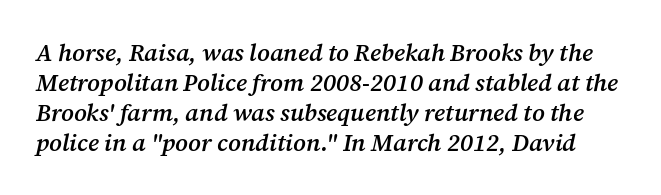
{"italic": "yes", "lean": "right", "slant_degrees": 12, "bold": "semi", "underline": "no", "line_spacing": "normal", "line_spacing_ratio": 1.25, "letter_spacing": "normal", "letter_spacing_em": 0.0, "glyph_px": 24}
